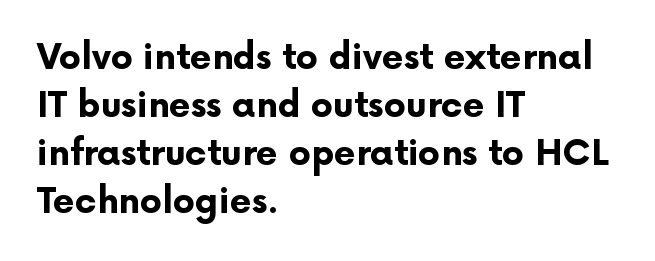
The image shows 35 px bold sans-serif type, upright; set left-aligned, normal line spacing (1.37x), normal letter spacing, not underlined; low stroke contrast and a medium x-height.
